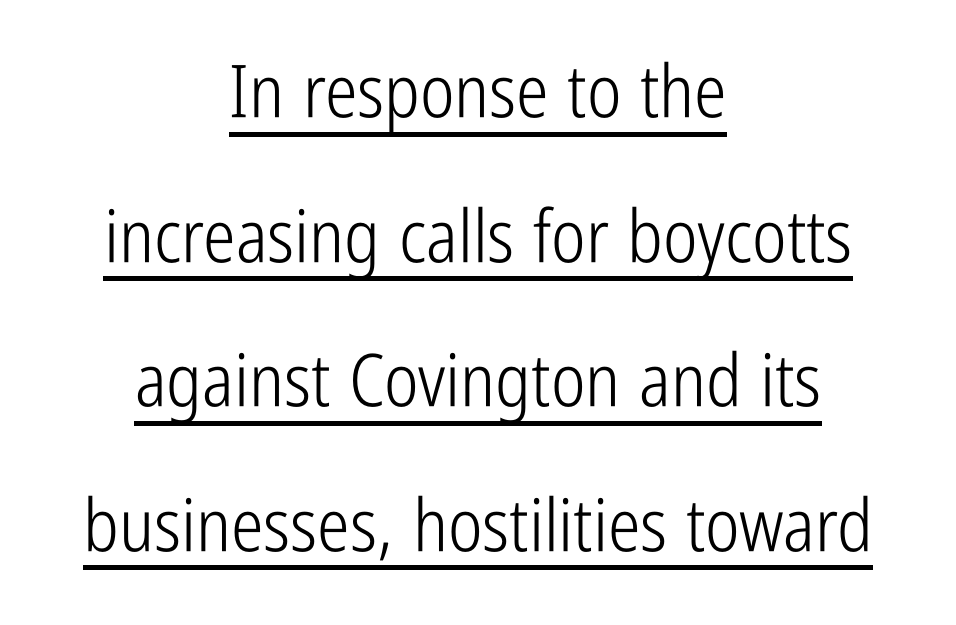
The image shows 73 px light, condensed sans-serif type, upright; set centered, loose line spacing (1.98x), normal letter spacing, underlined; low stroke contrast and a medium x-height.
